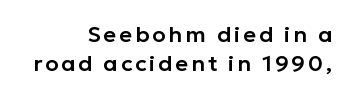
Q: Is the text italic (slanted)? A: No, it is upright.
Q: Is the text underlined? A: No.
Q: How is the paragraph aligned? A: Right-aligned.
Q: Is the spacing between lines tight, normal or loose? A: Normal.
